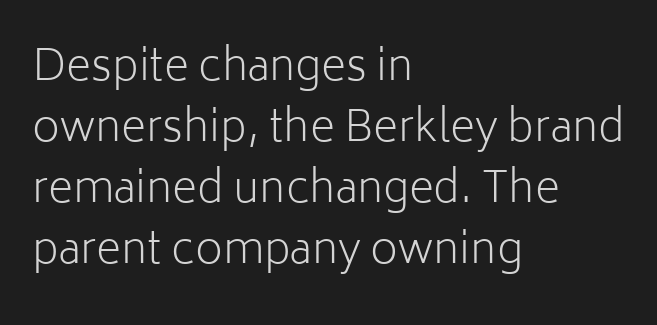
{"serif": "no", "italic": "no", "bold": "no", "weight": "light", "width": "normal", "stroke_contrast": "low", "x_height": "medium", "monospaced": "no", "underline": "no", "align": "left", "line_spacing": "normal", "line_spacing_ratio": 1.42, "letter_spacing": "normal", "letter_spacing_em": 0.0, "glyph_px": 43}
